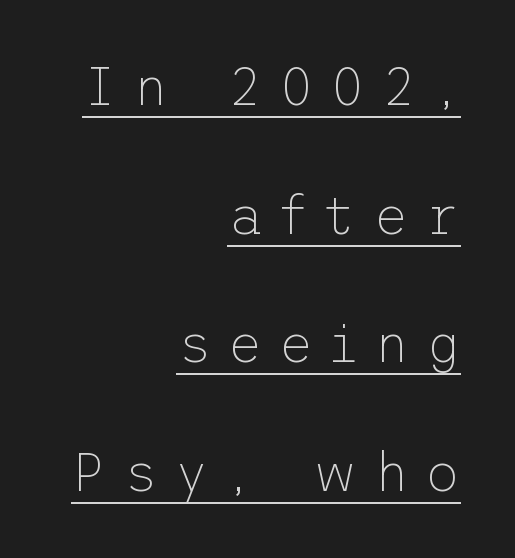
The letters stand straight up with perfectly vertical stems. Someone cranked the tracking dial way up on this one. Caption: face not bold, strokes unweighted. These lines stand farther apart than default settings would place them. The designer went with a sans here, leaving each stem footless. Caption: lettering with a line underneath.
